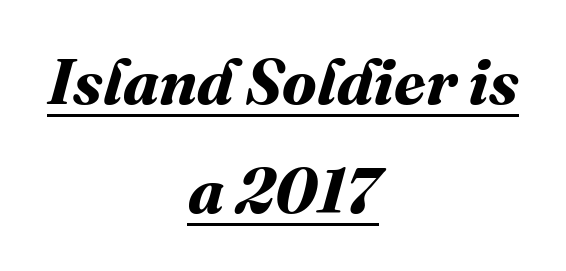
Summary of vertical rhythm: regular, with standard interline spacing. Compared with typical body copy, the letter spacing here is the same. Spacing verdict: proportional, widths tailored to each character. The lettering is marked with a stroke running underneath it. The whitespace from short lines is split evenly between both sides. Compared with an ordinary text face, these strokes are far heavier — a full bold.
